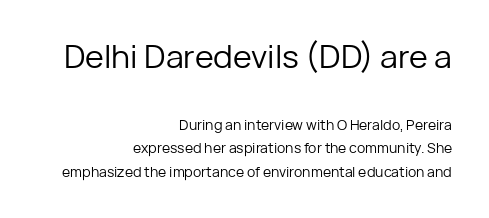
The image shows 32 px regular-weight sans-serif type, upright; set right-aligned, normal line spacing (1.67x), normal letter spacing, not underlined; the first (top) block is 2.29x larger; low stroke contrast and a medium x-height.
